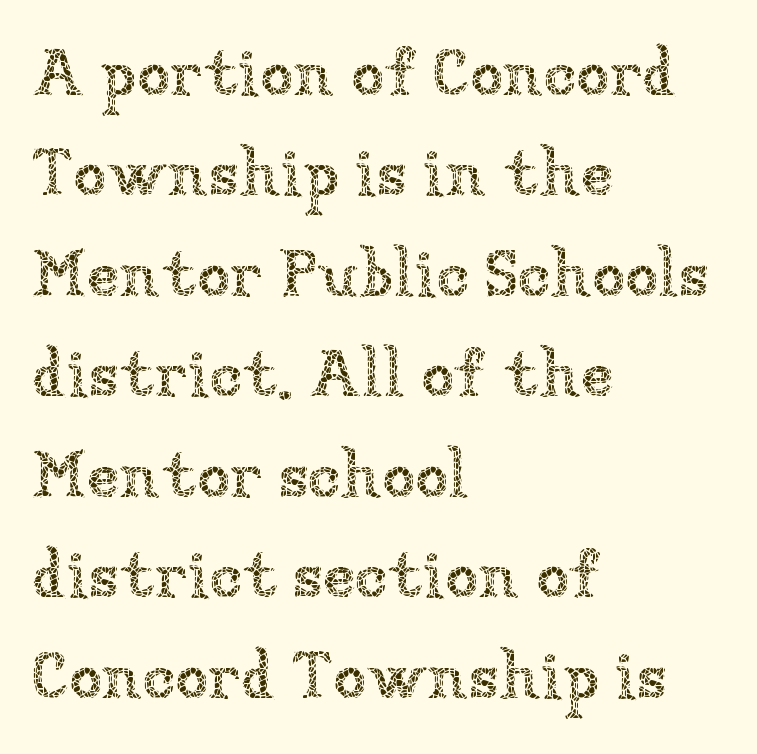
Weight: regular or lighter. The compositor pushed each line to the left boundary. The font's upright variant was chosen for this text. Interline gaps are of average width in this sample.
